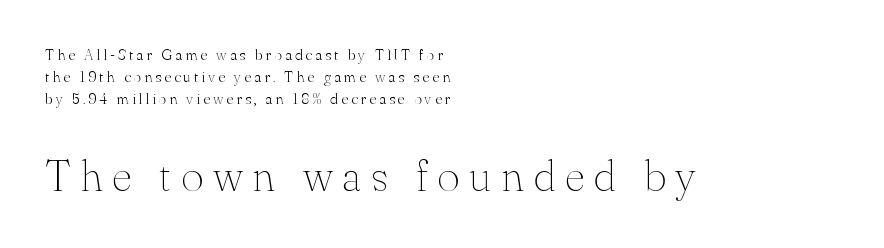
The image shows 44 px thin serif type, upright; set left-aligned, normal line spacing (1.48x), unusually wide letter spacing (+0.21 em), not underlined; the second (bottom) block is 2.93x larger; medium stroke contrast and a small x-height.
